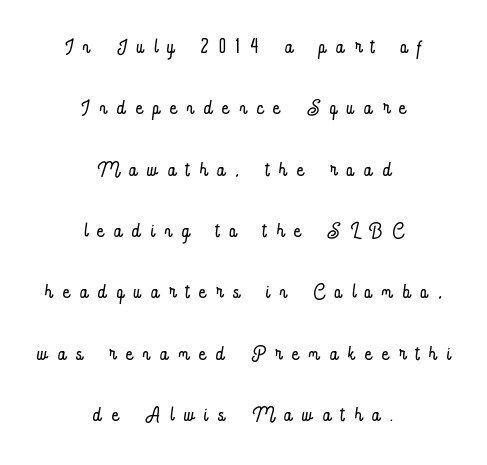
{"bold": "no", "weight": "light", "width": "condensed", "stroke_contrast": "low", "x_height": "small", "monospaced": "no", "underline": "no", "align": "center", "line_spacing": "loose", "line_spacing_ratio": 2.19, "letter_spacing": "wide", "letter_spacing_em": 0.38, "glyph_px": 28}
